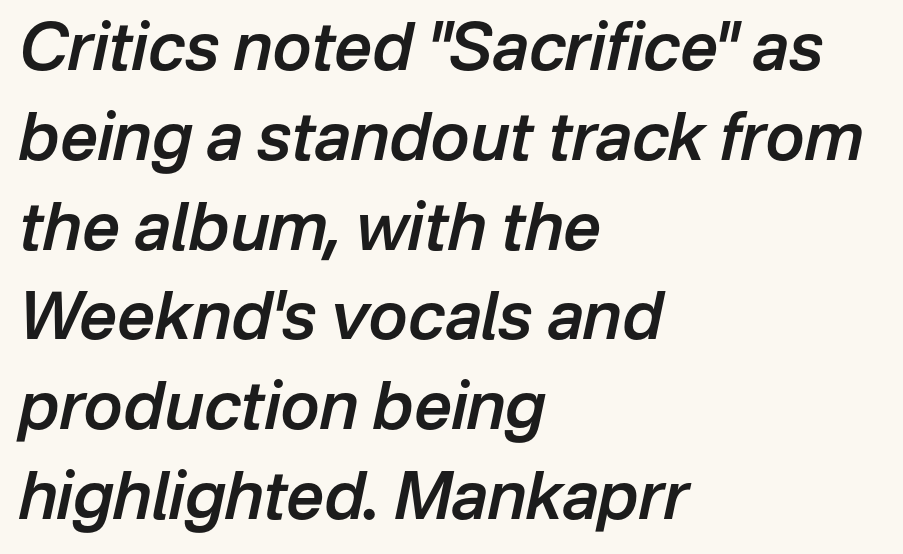
Nothing unusual about the tracking: characters are spaced as the font intends. The ragged edge is on the right, which tells us the setting is flush left. No word sits above an underline. Vertically, the passage feels balanced, rows spaced as you'd expect. The rendering uses a semibold face; strokes are thickened but not to full bold.
